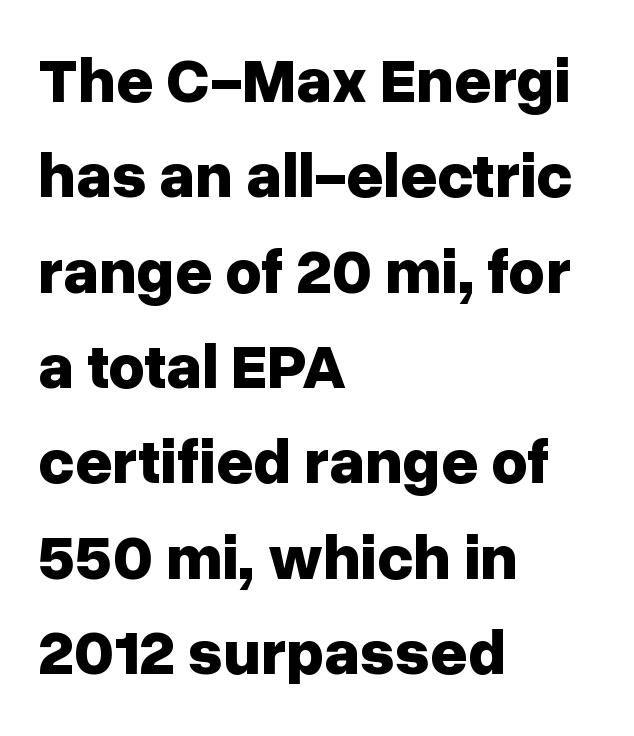
{"serif": "no", "italic": "no", "bold": "yes", "weight": "bold", "width": "normal", "stroke_contrast": "low", "x_height": "medium", "monospaced": "no", "underline": "no", "align": "left", "line_spacing": "normal", "line_spacing_ratio": 1.49, "letter_spacing": "normal", "letter_spacing_em": 0.0, "glyph_px": 64}
